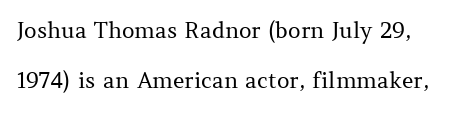
Q: Is the text bold? A: No.
Q: Is the text italic (slanted)? A: No, it is upright.
Q: Is the text underlined? A: No.
Q: Is the spacing between letters normal or unusually wide? A: Normal.
Q: Is the spacing between lines tight, normal or loose? A: Loose.
